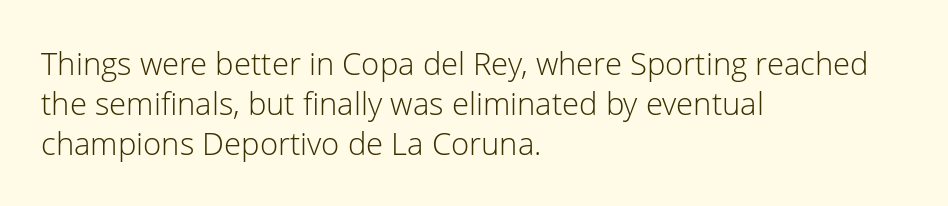
{"serif": "no", "italic": "no", "bold": "no", "weight": "light", "width": "normal", "stroke_contrast": "low", "x_height": "medium", "monospaced": "no", "underline": "no", "align": "left", "line_spacing": "normal", "line_spacing_ratio": 1.29, "letter_spacing": "normal", "letter_spacing_em": 0.0, "glyph_px": 31}
